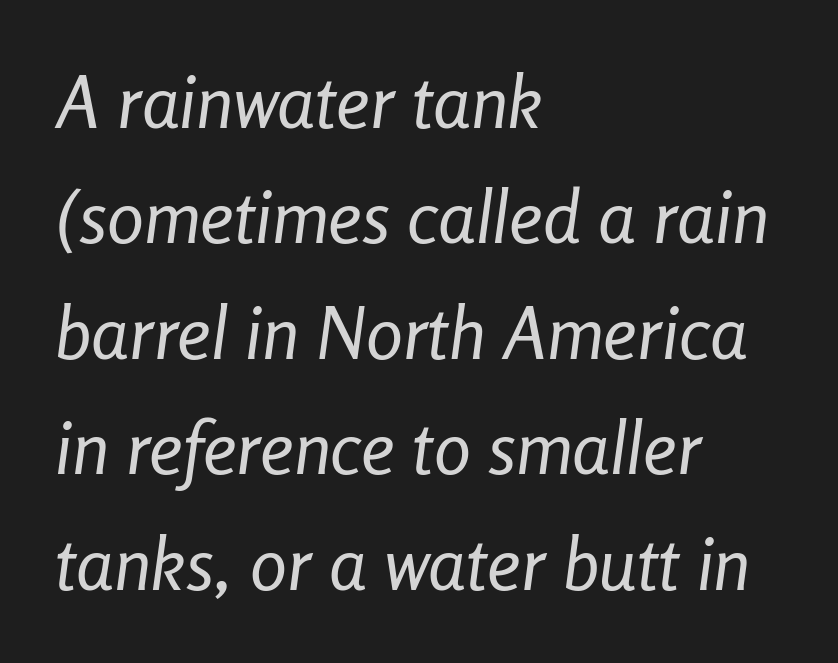
The image shows 74 px regular-weight, condensed type, italic (leaning right); set left-aligned, normal line spacing (1.56x), normal letter spacing, not underlined; low stroke contrast and a medium x-height.
